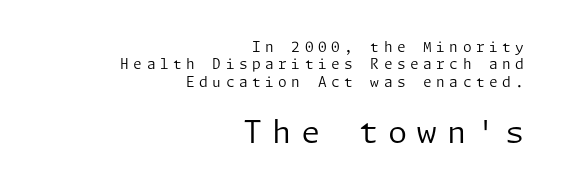
The setting favours the right margin, as signatures and pull-quotes sometimes do. The later block is typeset at a bigger size than the earlier block. The gaps between neighbouring characters are conspicuously large. I'd call this a sans setting — the letters go barefoot. Regarding leading, the lines here are spaced in the standard way.
